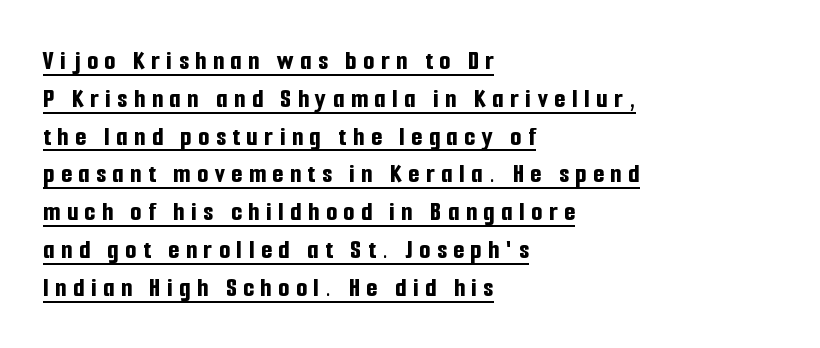
{"serif": "no", "italic": "no", "bold": "yes", "weight": "bold", "width": "condensed", "stroke_contrast": "low", "x_height": "medium", "monospaced": "no", "underline": "yes", "align": "left", "line_spacing": "normal", "line_spacing_ratio": 1.35, "letter_spacing": "wide", "letter_spacing_em": 0.24, "glyph_px": 28}
